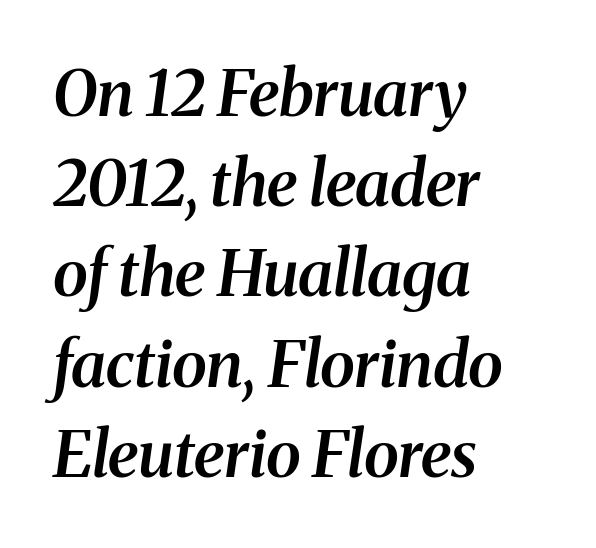
Q: Is the text bold? A: Semi-bold.
Q: Is the text italic (slanted)? A: Yes, it leans right by about 8 degrees.
Q: Is the typeface a serif or a sans-serif typeface? A: Serif.
Q: Is the text underlined? A: No.
Q: How is the paragraph aligned? A: Left-aligned.
Q: Is the spacing between letters normal or unusually wide? A: Normal.
Q: Is the spacing between lines tight, normal or loose? A: Normal.
Q: Width (condensed, normal, or wide)? A: Normal.
Q: Stroke contrast? A: Medium.
Q: x-height? A: Medium.
Q: Monospaced? A: No.
